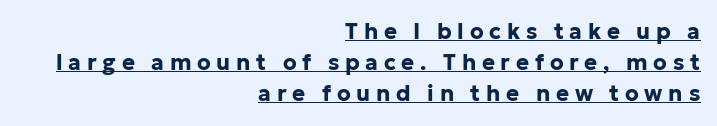
These lines stack with their right ends in a neat column. This is roman type, the default non-slanted kind. On the weight axis this lands at bold, roughly 700. Leading matches the norm, producing a regular column. Underline: present. The rendering inserts visible extra space after every character.
